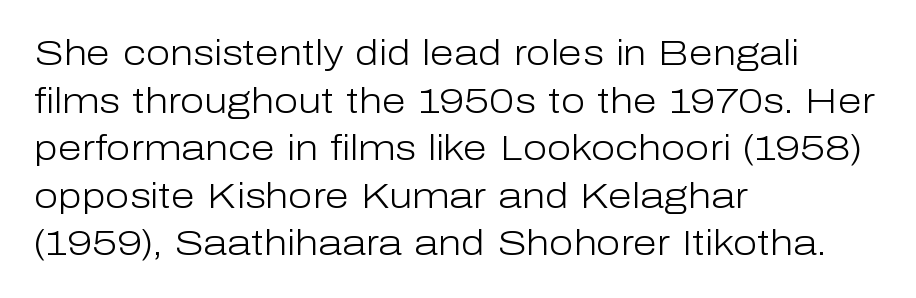
{"serif": "no", "italic": "no", "bold": "no", "weight": "light", "width": "normal", "stroke_contrast": "low", "x_height": "medium", "monospaced": "no", "underline": "no", "align": "left", "line_spacing": "normal", "line_spacing_ratio": 1.36, "letter_spacing": "normal", "letter_spacing_em": 0.0, "glyph_px": 35}
